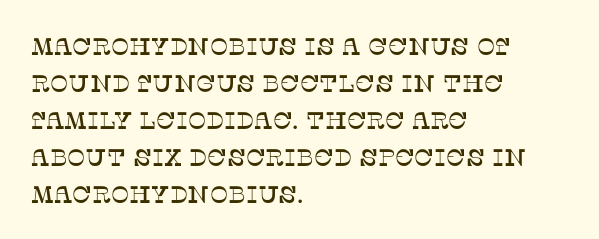
Q: Is the text italic (slanted)? A: No, it is upright.
Q: Is the text underlined? A: No.
Q: How is the paragraph aligned? A: Left-aligned.
Q: Is the spacing between letters normal or unusually wide? A: Normal.
Q: Is the spacing between lines tight, normal or loose? A: Normal.
